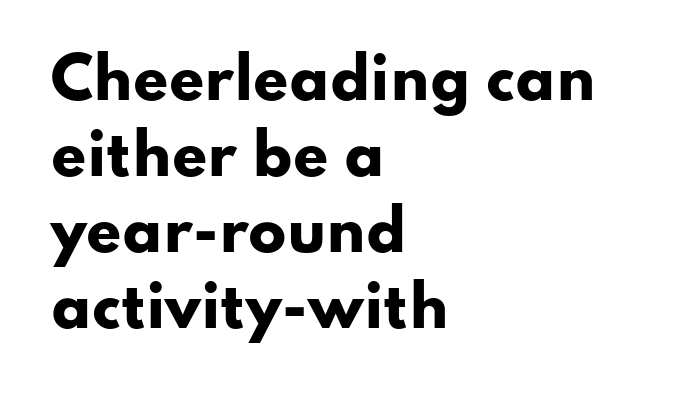
Compared with an ordinary text face, these strokes are far heavier — a full bold. The characters display no serif detailing; their extremities are plain. The vertical gap from one line to the next is medium. Characters remain perfectly vertical along every line.
